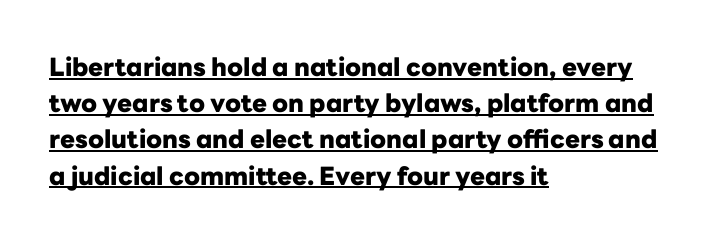
The face used here has the dense, thick strokes of a bold. One glance says typical: line gaps are just what's usual. In terms of posture, this sample is upright. In CSS terms this would be text-align: left.
